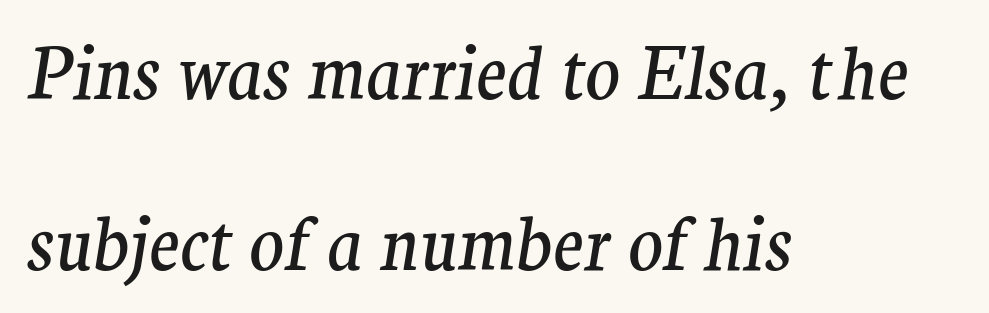
The image shows 72 px regular-weight serif type, italic (leaning right); set left-aligned, loose line spacing (2.38x), normal letter spacing, not underlined; medium stroke contrast and a medium x-height.
